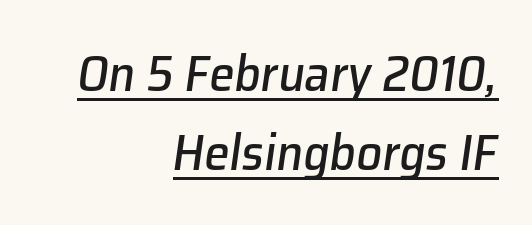
{"italic": "yes", "lean": "right", "slant_degrees": 8, "width": "normal", "stroke_contrast": "low", "x_height": "medium", "monospaced": "no", "underline": "yes", "align": "right", "line_spacing": "normal", "line_spacing_ratio": 1.55, "letter_spacing": "normal", "letter_spacing_em": 0.0, "glyph_px": 51}
